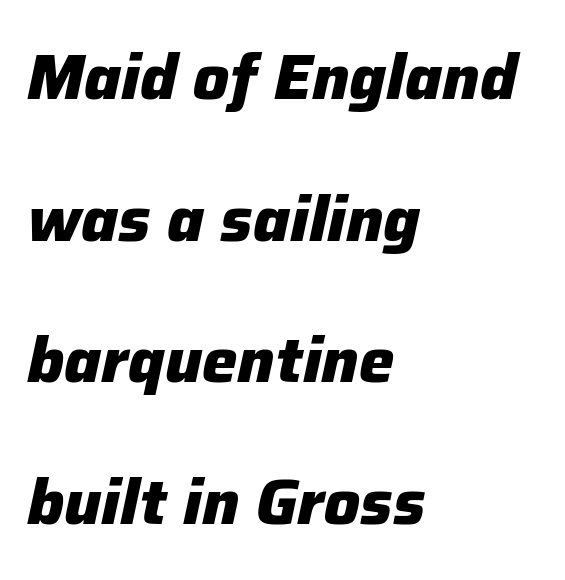
The image shows 63 px heavy type, italic (leaning right); set left-aligned, loose line spacing (2.25x), normal letter spacing, not underlined; low stroke contrast and a medium x-height.
